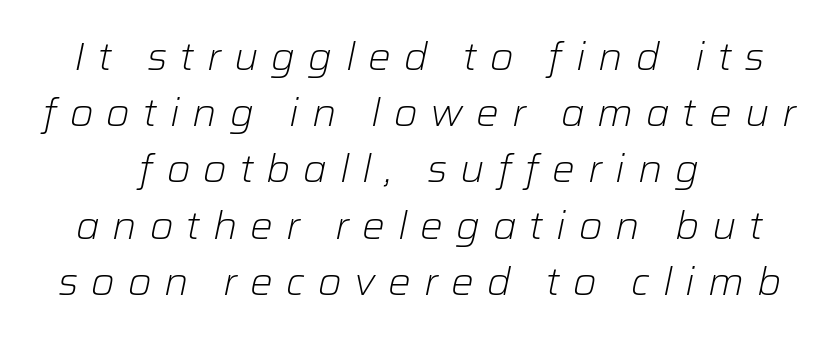
Q: Is the text bold? A: No.
Q: Is the text italic (slanted)? A: Yes, it leans right by about 12 degrees.
Q: Is the text underlined? A: No.
Q: How is the paragraph aligned? A: Centered.
Q: Is the spacing between letters normal or unusually wide? A: Unusually wide.
Q: Is the spacing between lines tight, normal or loose? A: Normal.
Q: Width (condensed, normal, or wide)? A: Normal.
Q: Stroke contrast? A: Low.
Q: x-height? A: Medium.
Q: Monospaced? A: No.
